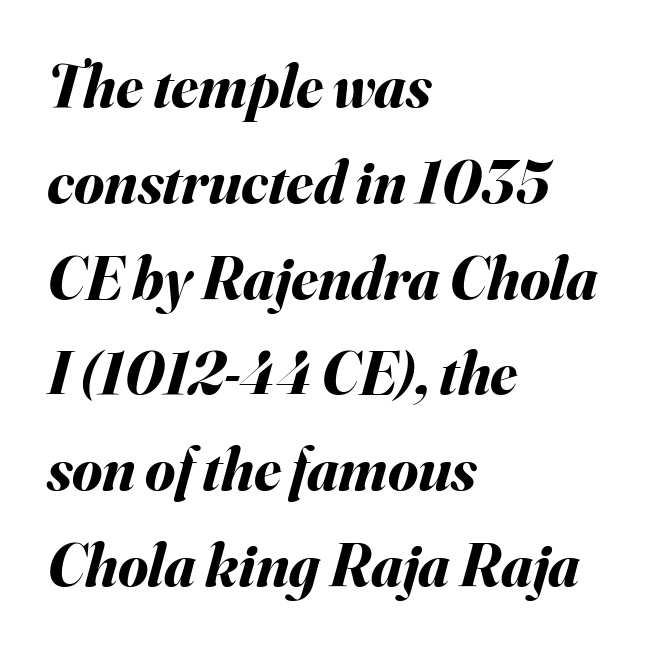
{"italic": "yes", "lean": "right", "slant_degrees": 16, "bold": "yes", "weight": "bold", "width": "normal", "stroke_contrast": "medium", "x_height": "small", "monospaced": "no", "underline": "no", "align": "left", "line_spacing": "normal", "line_spacing_ratio": 1.57, "letter_spacing": "normal", "letter_spacing_em": 0.0, "glyph_px": 61}
